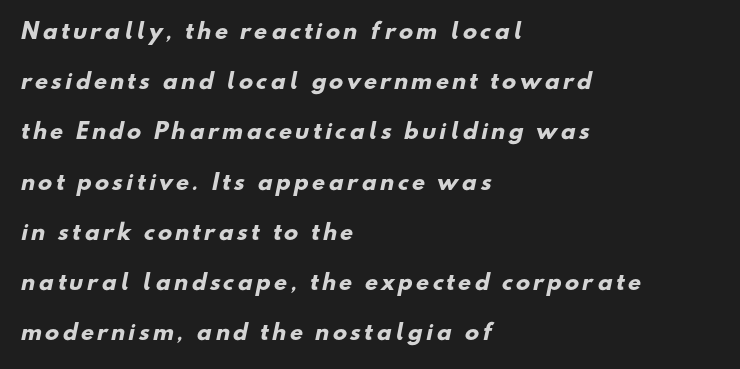
{"bold": "yes", "underline": "no", "align": "left", "line_spacing": "loose", "line_spacing_ratio": 2.39, "glyph_px": 21}
